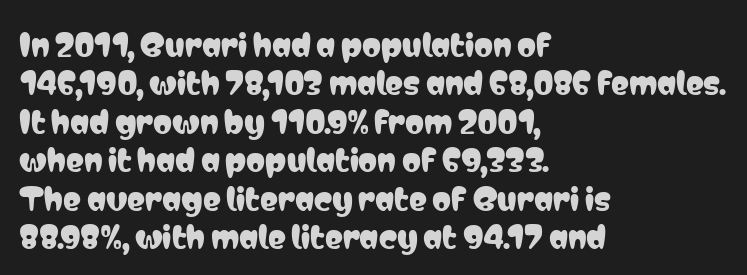
The image shows 30 px condensed sans-serif type, upright; set left-aligned, normal line spacing (1.28x), normal letter spacing, not underlined; low stroke contrast and a medium x-height.
